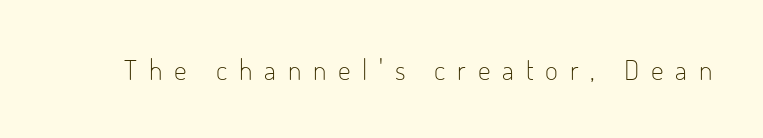
Q: Is the text bold? A: No.
Q: Is the text italic (slanted)? A: No, it is upright.
Q: Is the typeface a serif or a sans-serif typeface? A: Sans-serif.
Q: Is the text underlined? A: No.
Q: Is the spacing between letters normal or unusually wide? A: Unusually wide.
Q: Width (condensed, normal, or wide)? A: Condensed.
Q: Stroke contrast? A: Low.
Q: x-height? A: Small.
Q: Monospaced? A: No.
